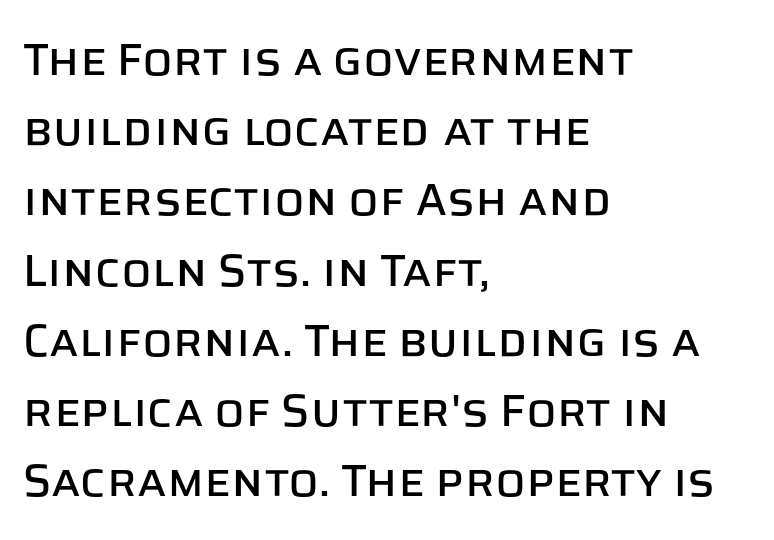
The letters stand straight up with perfectly vertical stems. Rule under the text: the space is simply empty. Vertical spacing — default. Regarding serifs, this sample does without them.
